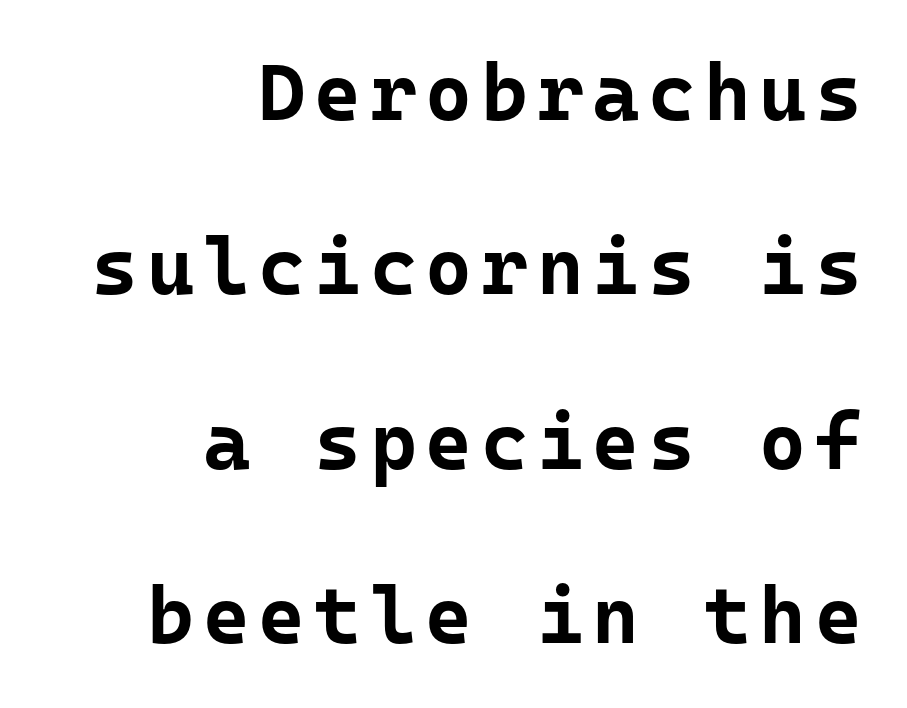
Looks like terminal output: every glyph gets an equal slot. Italic? Not at all — the glyphs are vertical. Each row of text sits above clean, open space. Thick stems and heavy bowls — unmistakably bold. Whoever set this chose breathing room over compactness in the vertical rhythm.
